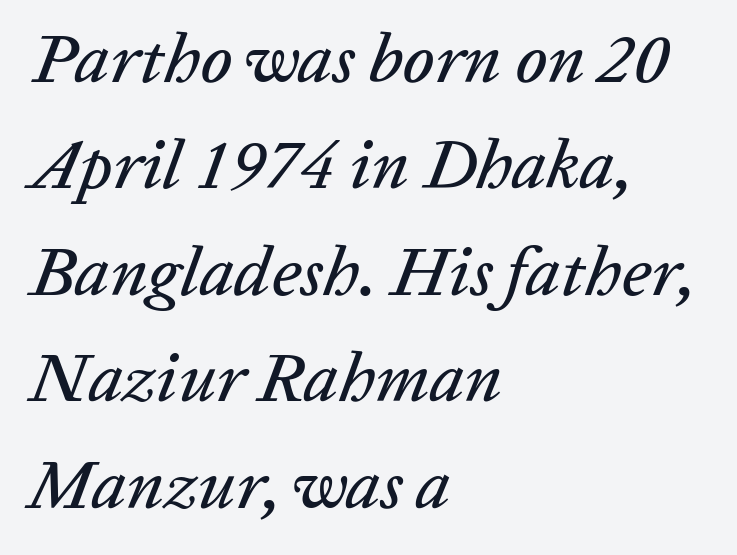
A typesetter would call this proportional, since set widths differ per character. The baseline area is clear. Is the type slanted? Yes — the strokes lean at a clear angle. A typesetter would call this leading conventional body-copy spacing. Left-aligned paragraph, ragged on the right. A typesetter would call this zero additional tracking.
